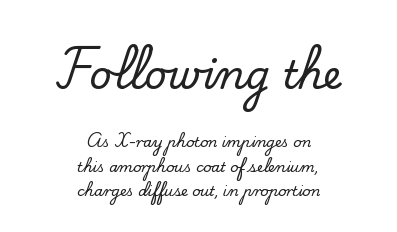
The image shows 39 px serif type; set centered, line spacing 1.75x, normal letter spacing, not underlined; the first (top) block is 2.79x larger; low stroke contrast and a small x-height.
